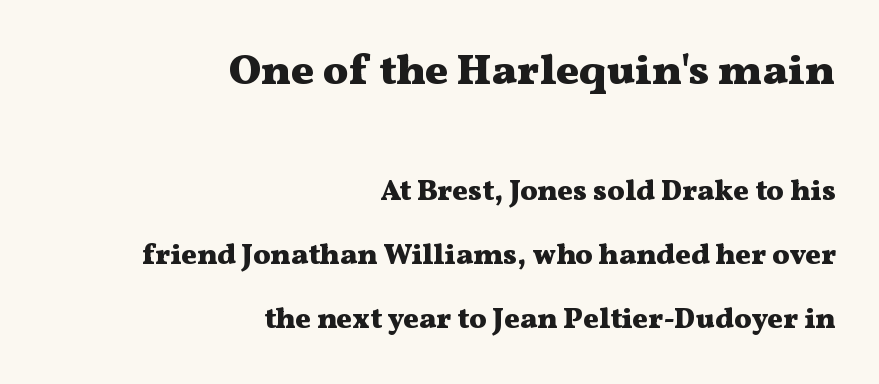
Q: Is the text bold? A: Yes.
Q: Is the text italic (slanted)? A: No, it is upright.
Q: Is the typeface a serif or a sans-serif typeface? A: Serif.
Q: Is the text underlined? A: No.
Q: How is the paragraph aligned? A: Right-aligned.
Q: Is the spacing between letters normal or unusually wide? A: Normal.
Q: Is the spacing between lines tight, normal or loose? A: Loose.
Q: Which block of text is set in a larger size, the first (top) or the second (bottom)? A: The first (top) one.
Q: Width (condensed, normal, or wide)? A: Wide.
Q: Stroke contrast? A: Medium.
Q: x-height? A: Medium.
Q: Monospaced? A: No.
